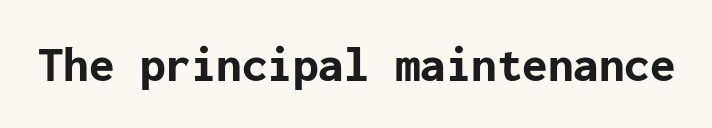
Q: Is the text bold? A: Yes.
Q: Is the text italic (slanted)? A: No, it is upright.
Q: Is the typeface a serif or a sans-serif typeface? A: Sans-serif.
Q: Is the text underlined? A: No.
Q: Is the spacing between letters normal or unusually wide? A: Normal.
Q: Width (condensed, normal, or wide)? A: Normal.
Q: Stroke contrast? A: Low.
Q: x-height? A: Medium.
